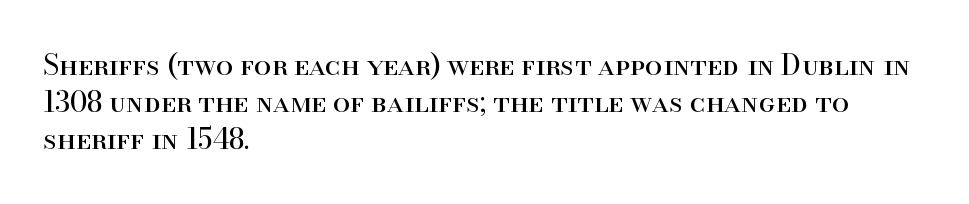
Typographically, this falls in the serif category. Leading matches the norm, producing a regular column. Compared with a centered layout, this one pins lines to the left instead. Character widths vary here, with narrow letters taking less room than wide ones.
